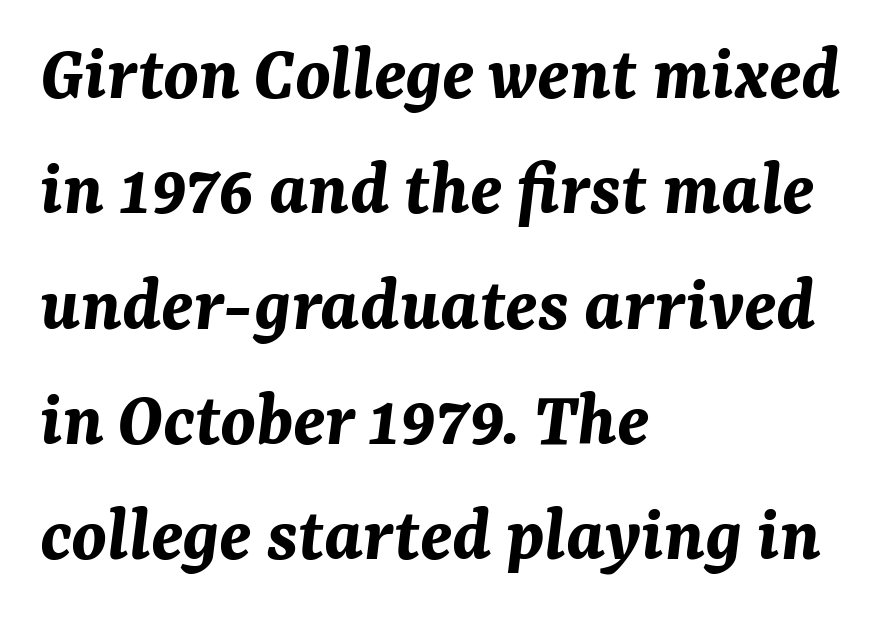
{"italic": "yes", "lean": "right", "slant_degrees": 7, "bold": "yes", "weight": "bold", "width": "normal", "stroke_contrast": "medium", "x_height": "medium", "monospaced": "no", "underline": "no", "align": "left", "line_spacing": "normal", "line_spacing_ratio": 1.46, "letter_spacing": "normal", "letter_spacing_em": 0.0, "glyph_px": 79}
